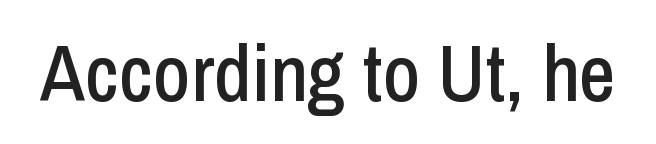
Q: Is the text italic (slanted)? A: No, it is upright.
Q: Is the typeface a serif or a sans-serif typeface? A: Sans-serif.
Q: Is the text underlined? A: No.
Q: Is the spacing between letters normal or unusually wide? A: Normal.
Q: Width (condensed, normal, or wide)? A: Condensed.
Q: Stroke contrast? A: Low.
Q: x-height? A: Medium.
Q: Monospaced? A: No.
